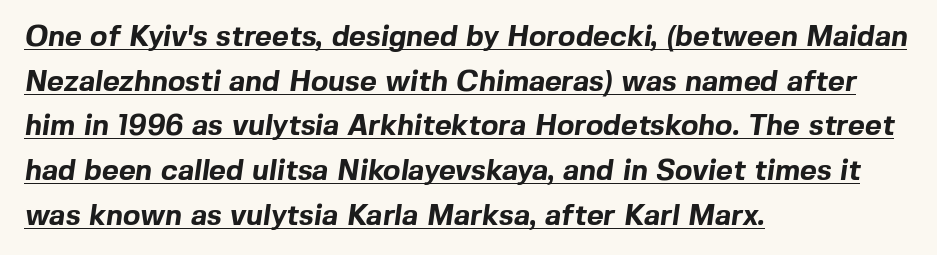
{"serif": "no", "bold": "yes", "weight": "bold", "width": "normal", "x_height": "medium", "monospaced": "no", "underline": "yes", "align": "left", "line_spacing": "normal", "line_spacing_ratio": 1.54, "letter_spacing": "normal", "letter_spacing_em": 0.0, "glyph_px": 29}
